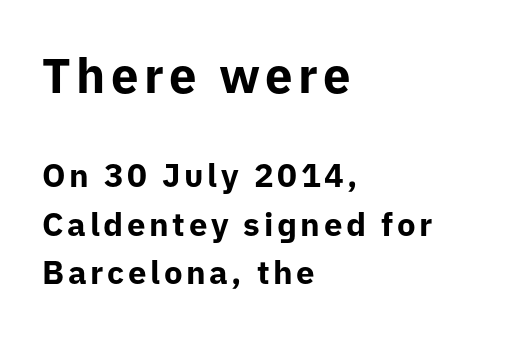
Q: Is the text bold? A: Yes.
Q: Is the text italic (slanted)? A: No, it is upright.
Q: Is the typeface a serif or a sans-serif typeface? A: Sans-serif.
Q: Is the text underlined? A: No.
Q: How is the paragraph aligned? A: Left-aligned.
Q: Is the spacing between lines tight, normal or loose? A: Normal.
Q: Which block of text is set in a larger size, the first (top) or the second (bottom)? A: The first (top) one.
Q: Width (condensed, normal, or wide)? A: Normal.
Q: Stroke contrast? A: Low.
Q: x-height? A: Medium.
Q: Monospaced? A: No.
